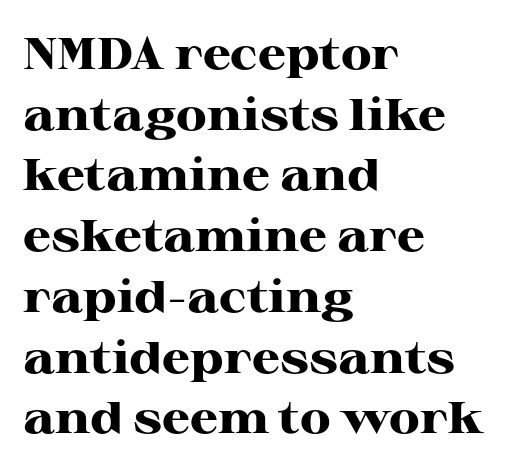
Glance below the letters and you will spot only blank space. Posture: vertical. In CSS terms this would be text-align: left. The typeface chosen for these lines features serifs. Default kerning and tracking; the words read as compact shapes. Vertically, the passage feels balanced, rows spaced as you'd expect.
